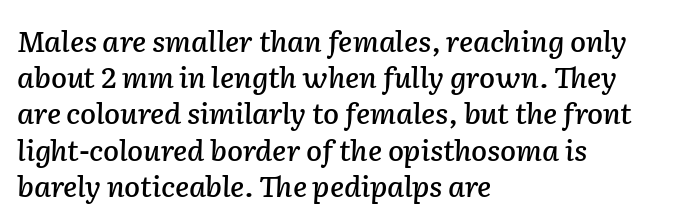
{"italic": "yes", "lean": "right", "slant_degrees": 2, "width": "normal", "stroke_contrast": "low", "x_height": "medium", "monospaced": "no", "underline": "no", "align": "left", "line_spacing": "normal", "line_spacing_ratio": 1.25, "letter_spacing": "normal", "letter_spacing_em": 0.0, "glyph_px": 29}
